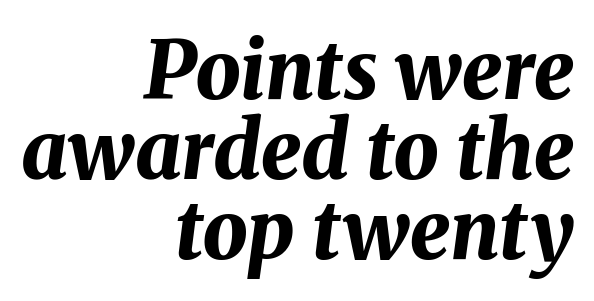
These lines keep a tight, regular rhythm from letter to letter. Interline gaps are noticeably narrow in this sample. The typesetter chose a ragged-left arrangement here. Caption: bold face, heavy strokes. The face used here has a pronounced slope to its letters.
